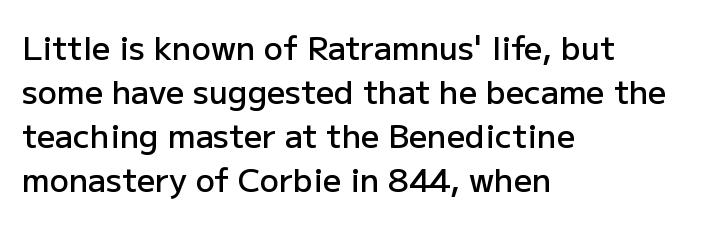
{"serif": "no", "italic": "no", "bold": "semi", "weight": "semibold", "width": "normal", "stroke_contrast": "low", "x_height": "medium", "monospaced": "no", "underline": "no", "align": "left", "line_spacing": "normal", "line_spacing_ratio": 1.38, "letter_spacing": "normal", "letter_spacing_em": 0.0, "glyph_px": 32}
